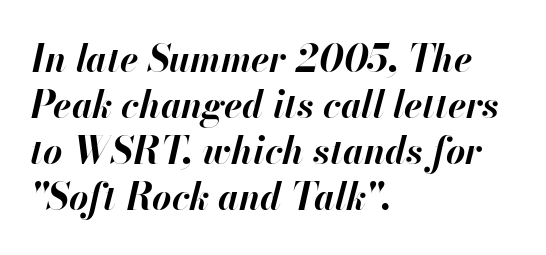
{"italic": "yes", "lean": "right", "slant_degrees": 13, "bold": "yes", "weight": "bold", "width": "normal", "stroke_contrast": "high", "x_height": "small", "monospaced": "no", "underline": "no", "align": "left", "line_spacing_ratio": 1.24, "letter_spacing": "normal", "letter_spacing_em": 0.0, "glyph_px": 37}
